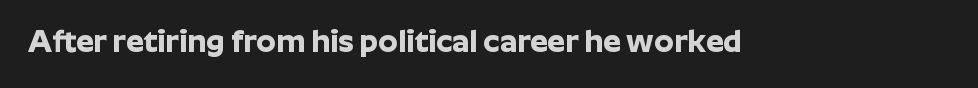
Q: Is the text bold? A: Yes.
Q: Is the text italic (slanted)? A: No, it is upright.
Q: Is the typeface a serif or a sans-serif typeface? A: Sans-serif.
Q: Is the text underlined? A: No.
Q: Is the spacing between letters normal or unusually wide? A: Normal.
Q: Width (condensed, normal, or wide)? A: Normal.
Q: Stroke contrast? A: Low.
Q: x-height? A: Medium.
Q: Monospaced? A: No.
